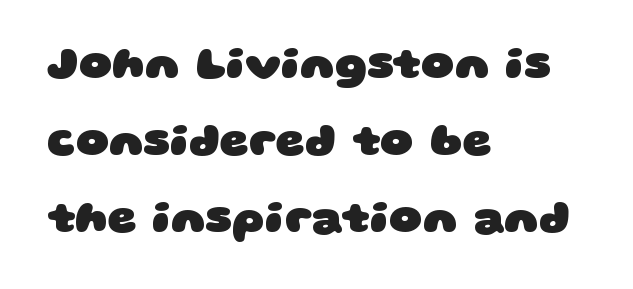
{"serif": "no", "bold": "yes", "weight": "heavy", "width": "wide", "stroke_contrast": "low", "x_height": "large", "monospaced": "no", "underline": "no", "align": "left", "line_spacing_ratio": 1.71, "letter_spacing": "normal", "letter_spacing_em": 0.0, "glyph_px": 45}
